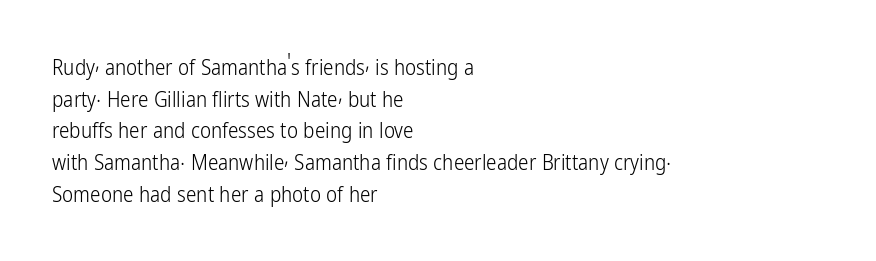
Style check: upright. Leftover space on each line is placed entirely after the last word. The rows are spaced the way most documents space them. The font is comparable to plain body text, perhaps lighter. Honestly, there is no underline to notice here at all. Nobody touched the tracking dial on this one.
